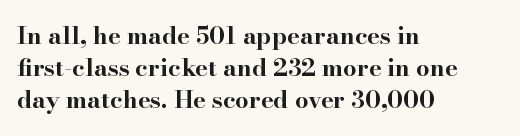
Q: Is the text bold? A: Yes.
Q: Is the text italic (slanted)? A: No, it is upright.
Q: Is the text underlined? A: No.
Q: How is the paragraph aligned? A: Left-aligned.
Q: Is the spacing between letters normal or unusually wide? A: Normal.
Q: Is the spacing between lines tight, normal or loose? A: Normal.
